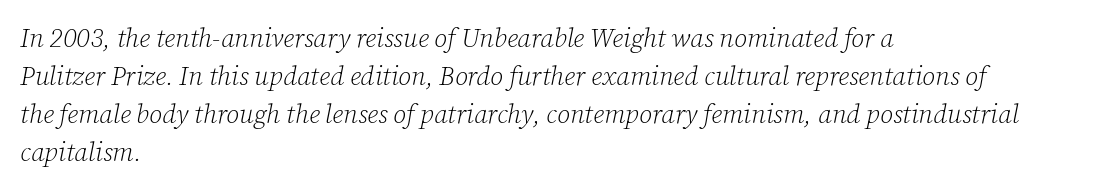
The image shows 26 px text type, italic (leaning right); set left-aligned, normal line spacing (1.46x), normal letter spacing, not underlined.
